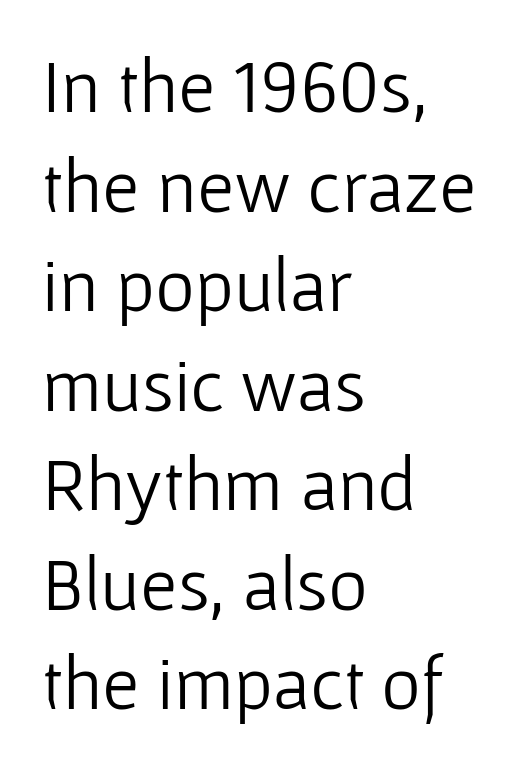
You could not count columns in this text — the font is proportionally spaced. Italic: no, the glyphs are upright roman. Leading matches the norm, producing a regular column. Examine the stroke ends and you'll find no serifs. This is not heavy type; no bold has been used.
